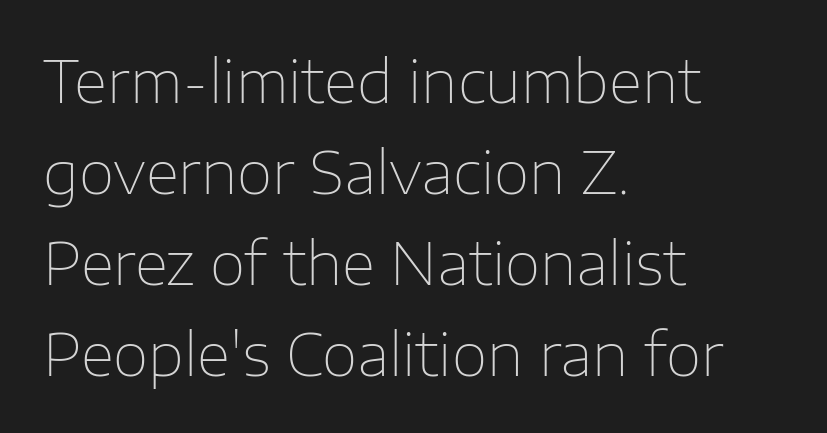
The image shows 58 px thin sans-serif type, upright; set left-aligned, normal line spacing (1.57x), normal letter spacing, not underlined; low stroke contrast and a medium x-height.
